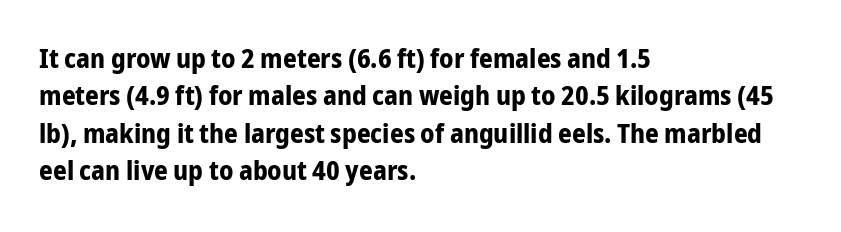
{"italic": "no", "bold": "yes", "underline": "no", "align": "left", "line_spacing": "normal", "line_spacing_ratio": 1.38, "letter_spacing": "normal", "letter_spacing_em": 0.0, "glyph_px": 27}
